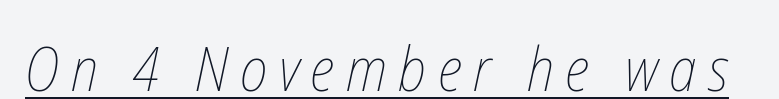
Q: Is the text bold? A: No.
Q: Is the text underlined? A: Yes.
Q: Width (condensed, normal, or wide)? A: Condensed.
Q: Stroke contrast? A: Low.
Q: x-height? A: Medium.
Q: Monospaced? A: No.
